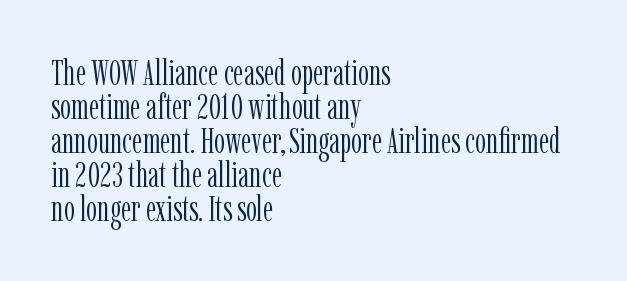
This sample is left-justified, so line endings fall wherever the words run out. The letters stand straight up with perfectly vertical stems. Unmarked baselines from the first word to the last. Heft: none added — not bold.
